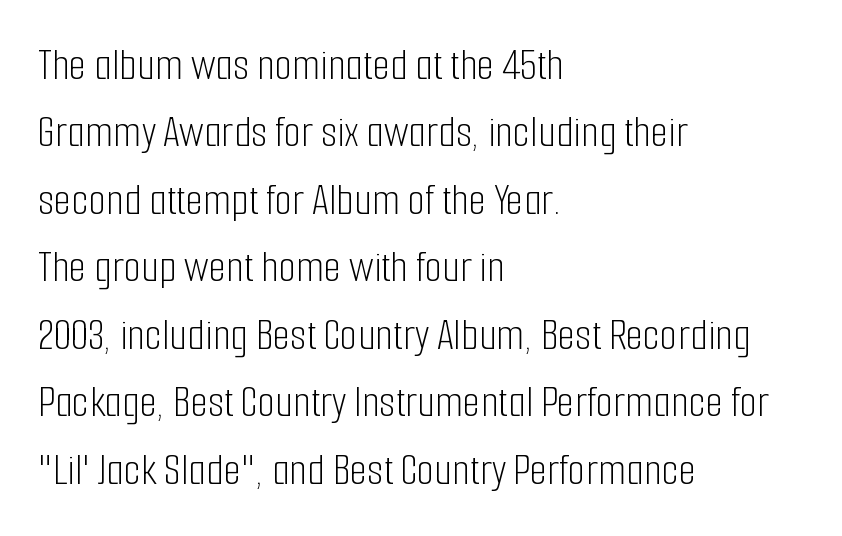
{"serif": "no", "italic": "no", "bold": "no", "weight": "light", "width": "condensed", "stroke_contrast": "low", "x_height": "medium", "monospaced": "no", "underline": "no", "align": "left", "line_spacing": "normal", "line_spacing_ratio": 1.5, "letter_spacing": "normal", "letter_spacing_em": 0.0, "glyph_px": 45}
